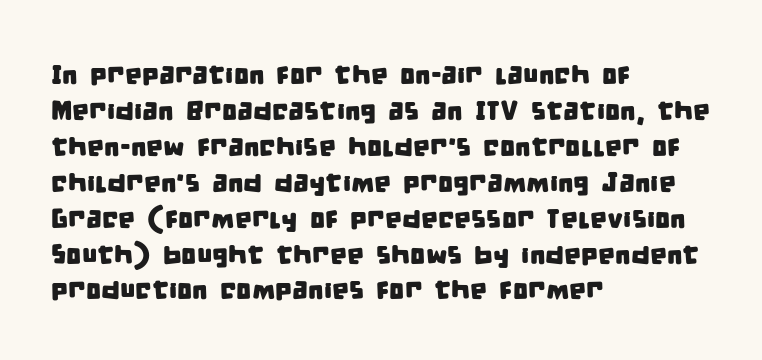
Nobody touched the tracking dial on this one. Which margin do the lines hug? The left one — the right edge is uneven. The passage shown is not underscored anywhere. Compared with typical paragraphs, the rows here are spaced about the same.
